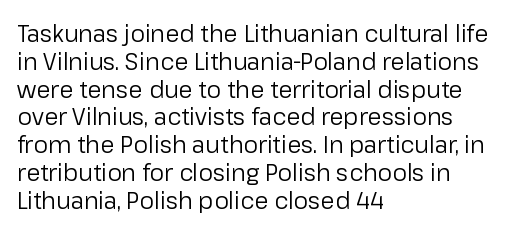
The image shows 23 px text type, upright; set left-aligned, line spacing 1.21x, normal letter spacing, not underlined.
